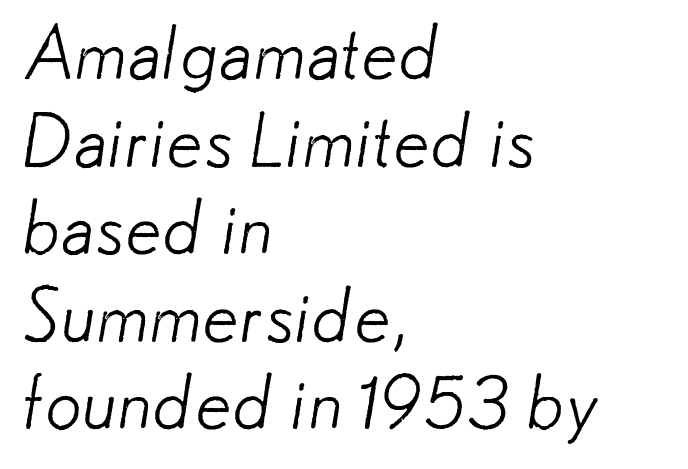
Unbolded letterforms with no extra heft. Observe the ordinary spacing: letters are neighbours, not strangers. The rendering anchors every line to the left-hand side. Is this a fixed-width face? No — the glyphs have proportional, varying widths.
